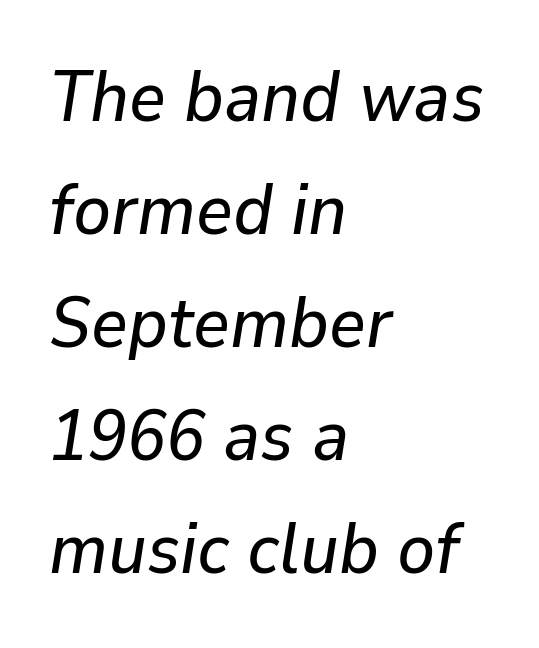
{"italic": "yes", "lean": "right", "slant_degrees": 9, "width": "normal", "stroke_contrast": "low", "x_height": "medium", "monospaced": "no", "underline": "no", "align": "left", "line_spacing": "normal", "line_spacing_ratio": 1.59, "letter_spacing": "normal", "letter_spacing_em": 0.0, "glyph_px": 71}
